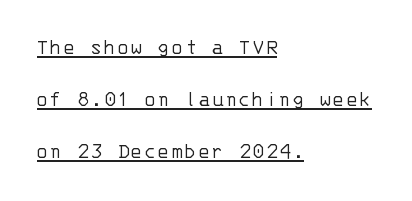
{"italic": "no", "bold": "no", "underline": "yes", "align": "left", "line_spacing": "loose", "line_spacing_ratio": 2.36, "glyph_px": 22}
